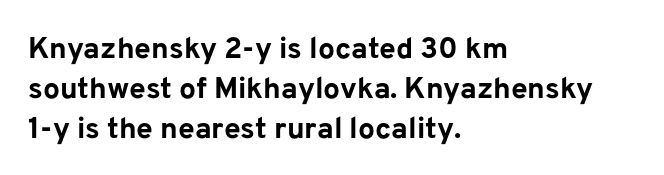
Q: Is the text bold? A: Yes.
Q: Is the text italic (slanted)? A: No, it is upright.
Q: Is the typeface a serif or a sans-serif typeface? A: Sans-serif.
Q: Is the text underlined? A: No.
Q: How is the paragraph aligned? A: Left-aligned.
Q: Is the spacing between letters normal or unusually wide? A: Normal.
Q: Is the spacing between lines tight, normal or loose? A: Normal.
Q: Width (condensed, normal, or wide)? A: Normal.
Q: Stroke contrast? A: Low.
Q: x-height? A: Medium.
Q: Monospaced? A: No.
